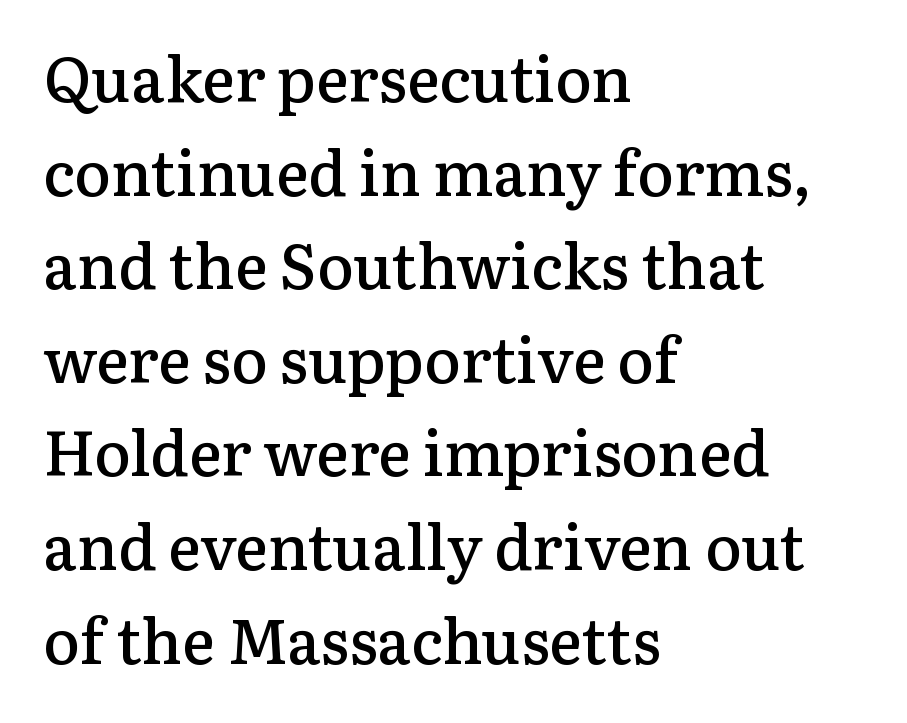
Q: Is the text bold? A: Semi-bold.
Q: Is the text italic (slanted)? A: No, it is upright.
Q: Is the typeface a serif or a sans-serif typeface? A: Serif.
Q: Is the text underlined? A: No.
Q: How is the paragraph aligned? A: Left-aligned.
Q: Is the spacing between letters normal or unusually wide? A: Normal.
Q: Is the spacing between lines tight, normal or loose? A: Normal.
Q: Width (condensed, normal, or wide)? A: Normal.
Q: Stroke contrast? A: Low.
Q: x-height? A: Medium.
Q: Monospaced? A: No.
